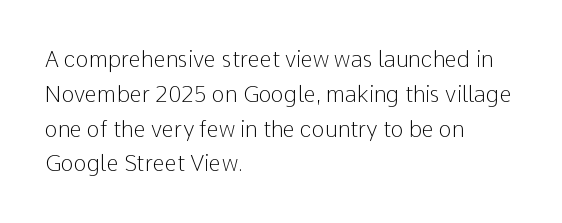
The image shows 22 px text type, upright; set left-aligned, normal line spacing (1.58x), normal letter spacing, not underlined.
